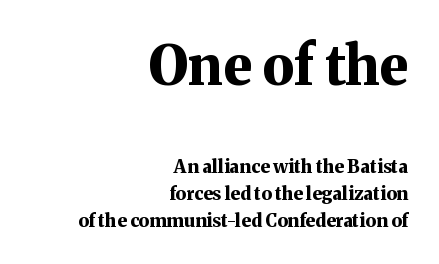
The image shows 54 px bold serif type, upright; set right-aligned, normal line spacing (1.5x), normal letter spacing, not underlined; the first (top) block is 3.0x larger; medium stroke contrast and a medium x-height.
